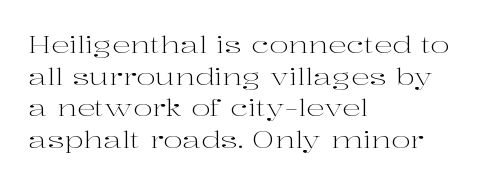
A roman cut, with each character standing at attention. Line spacing here is normal. The text block is weighted toward the left margin, trailing off unevenly rightward. Lines of text with bare space underneath. Nothing unusual about the tracking: characters are spaced as the font intends. A quiet, ordinary-to-light weight characterises the typeface.
